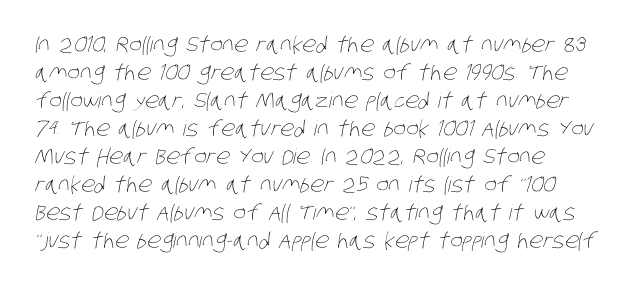
Letter spacing: default. Only glyphs here, with clear space below each row. The compositor pushed each line to the left boundary. The face looks like a standard text weight, possibly lighter. The rendering uses a moderate line-height, typical for paragraphs.
